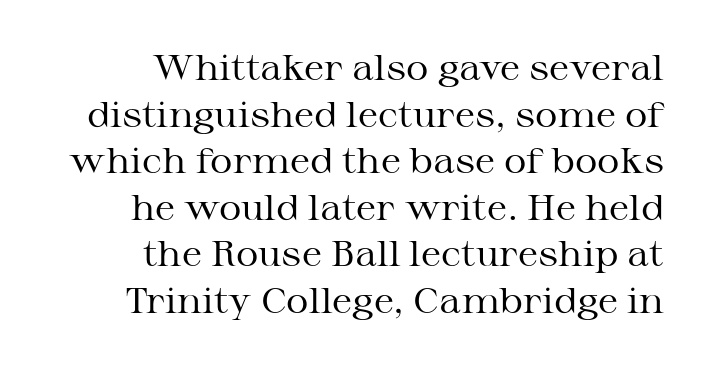
The image shows 35 px regular-weight, wide serif type, upright; set right-aligned, normal line spacing (1.33x), normal letter spacing, not underlined; medium stroke contrast and a medium x-height.
